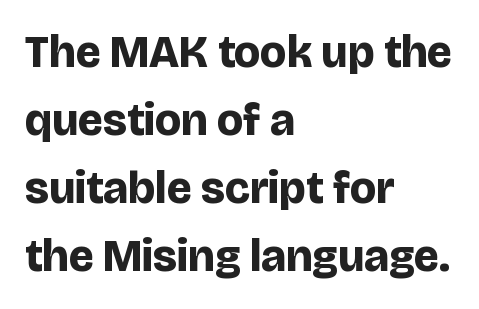
Q: Is the text bold? A: Yes.
Q: Is the text italic (slanted)? A: No, it is upright.
Q: Is the typeface a serif or a sans-serif typeface? A: Sans-serif.
Q: Is the text underlined? A: No.
Q: How is the paragraph aligned? A: Left-aligned.
Q: Is the spacing between letters normal or unusually wide? A: Normal.
Q: Is the spacing between lines tight, normal or loose? A: Normal.
Q: Width (condensed, normal, or wide)? A: Normal.
Q: Stroke contrast? A: Low.
Q: x-height? A: Large.
Q: Monospaced? A: No.
